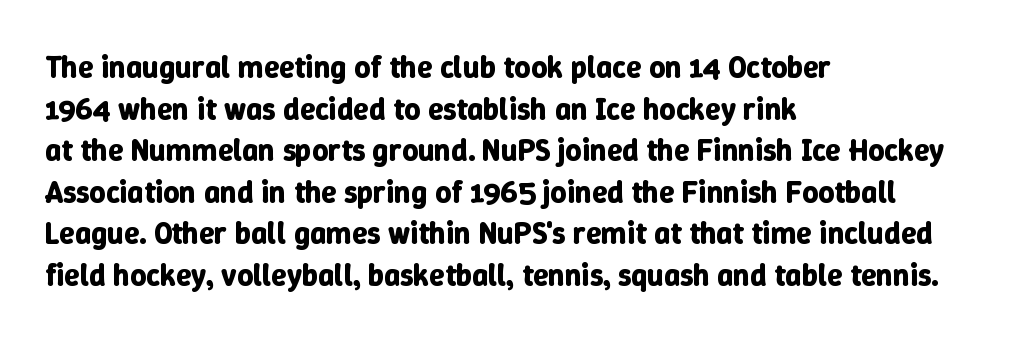
{"italic": "no", "bold": "yes", "weight": "bold", "width": "normal", "stroke_contrast": "low", "x_height": "medium", "monospaced": "no", "underline": "no", "align": "left", "line_spacing": "normal", "line_spacing_ratio": 1.34, "letter_spacing": "normal", "letter_spacing_em": 0.0, "glyph_px": 31}
